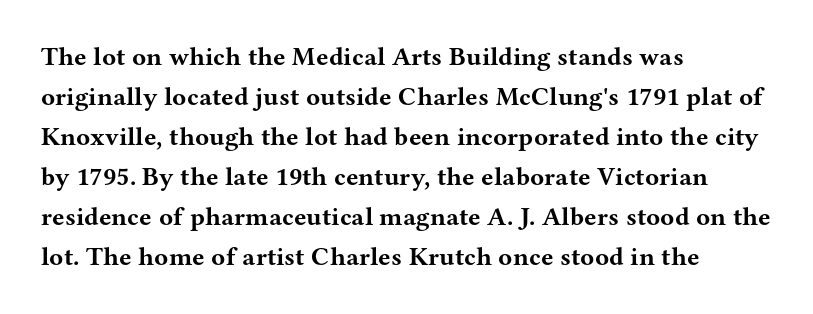
Q: Is the text bold? A: Yes.
Q: Is the text italic (slanted)? A: No, it is upright.
Q: Is the text underlined? A: No.
Q: How is the paragraph aligned? A: Left-aligned.
Q: Is the spacing between letters normal or unusually wide? A: Normal.
Q: Is the spacing between lines tight, normal or loose? A: Normal.
